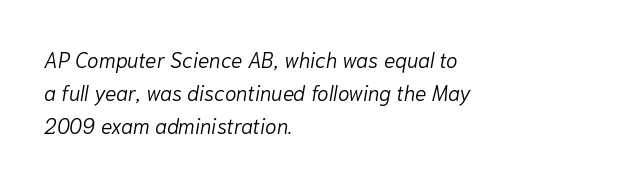
The image shows 21 px text type, italic (leaning right); set left-aligned, normal line spacing (1.56x), normal letter spacing, not underlined.
